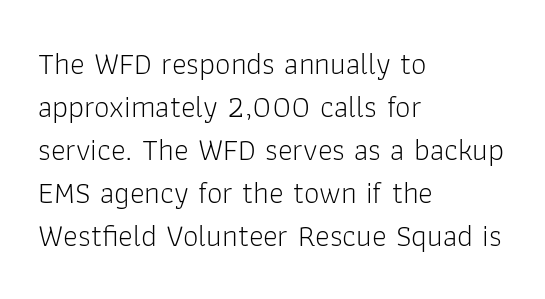
Q: Is the text bold? A: No.
Q: Is the text italic (slanted)? A: No, it is upright.
Q: Is the typeface a serif or a sans-serif typeface? A: Sans-serif.
Q: Is the text underlined? A: No.
Q: How is the paragraph aligned? A: Left-aligned.
Q: Is the spacing between letters normal or unusually wide? A: Normal.
Q: Is the spacing between lines tight, normal or loose? A: Normal.
Q: Width (condensed, normal, or wide)? A: Normal.
Q: Stroke contrast? A: Low.
Q: x-height? A: Medium.
Q: Monospaced? A: No.
